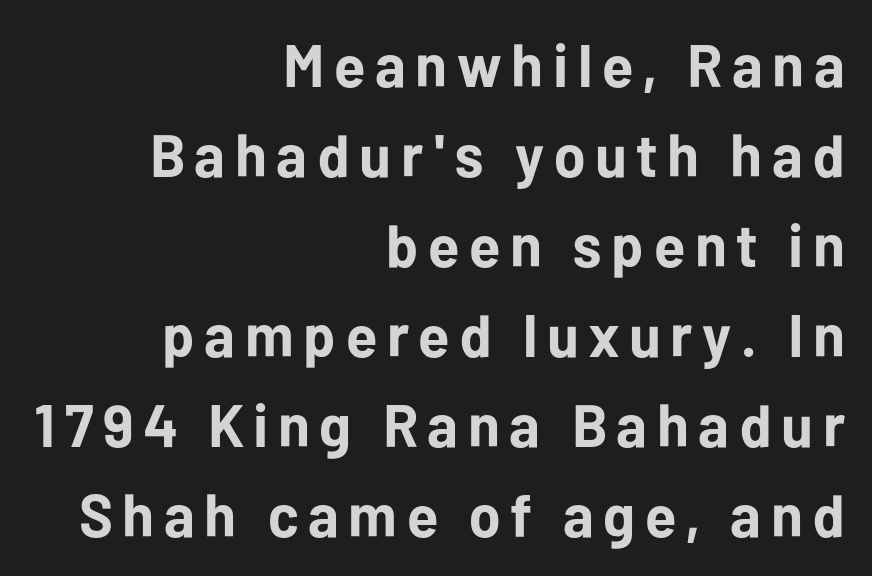
The image shows 60 px bold sans-serif type, upright; set right-aligned, normal line spacing (1.5x), not underlined; low stroke contrast and a medium x-height.
